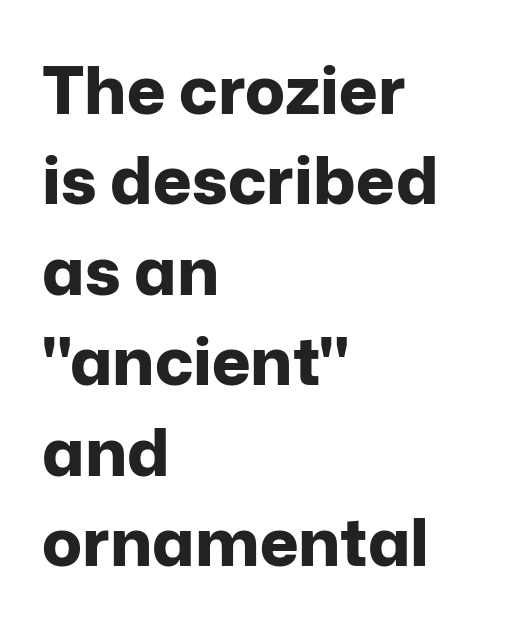
Q: Is the text bold? A: Yes.
Q: Is the text italic (slanted)? A: No, it is upright.
Q: Is the typeface a serif or a sans-serif typeface? A: Sans-serif.
Q: Is the text underlined? A: No.
Q: How is the paragraph aligned? A: Left-aligned.
Q: Is the spacing between letters normal or unusually wide? A: Normal.
Q: Is the spacing between lines tight, normal or loose? A: Normal.
Q: Width (condensed, normal, or wide)? A: Normal.
Q: Stroke contrast? A: Low.
Q: x-height? A: Medium.
Q: Monospaced? A: No.
